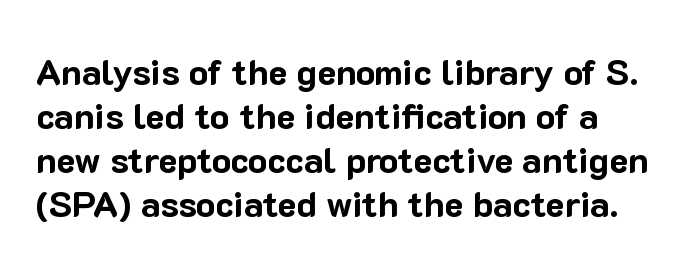
{"serif": "no", "italic": "no", "bold": "yes", "weight": "bold", "width": "normal", "stroke_contrast": "low", "x_height": "medium", "monospaced": "no", "underline": "no", "line_spacing_ratio": 1.22, "letter_spacing": "normal", "letter_spacing_em": 0.0, "glyph_px": 36}
